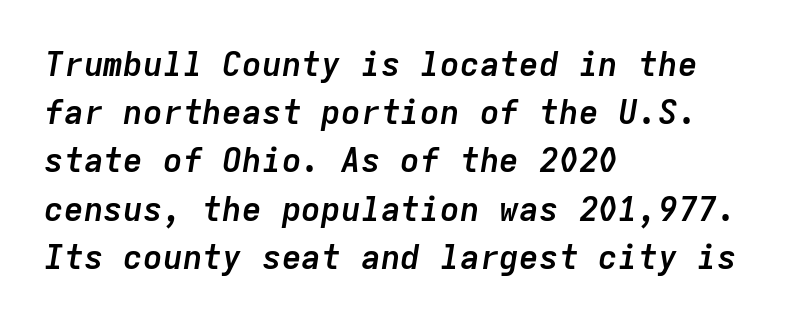
{"italic": "yes", "lean": "right", "slant_degrees": 9, "bold": "yes", "weight": "semibold", "width": "normal", "stroke_contrast": "low", "x_height": "medium", "monospaced": "yes", "underline": "no", "align": "left", "line_spacing": "normal", "line_spacing_ratio": 1.46, "letter_spacing": "normal", "letter_spacing_em": 0.0, "glyph_px": 33}
